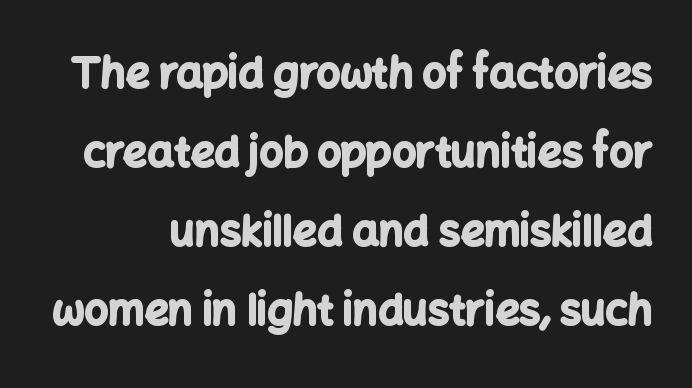
Q: Is the text bold? A: Yes.
Q: Is the text italic (slanted)? A: No, it is upright.
Q: Is the typeface a serif or a sans-serif typeface? A: Sans-serif.
Q: Is the text underlined? A: No.
Q: Is the spacing between letters normal or unusually wide? A: Normal.
Q: Width (condensed, normal, or wide)? A: Normal.
Q: Stroke contrast? A: Low.
Q: x-height? A: Medium.
Q: Monospaced? A: No.
